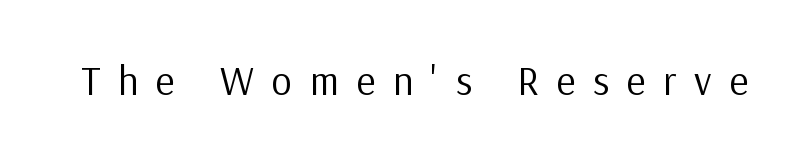
Q: Is the text bold? A: No.
Q: Is the text italic (slanted)? A: No, it is upright.
Q: Is the typeface a serif or a sans-serif typeface? A: Sans-serif.
Q: Is the text underlined? A: No.
Q: Is the spacing between letters normal or unusually wide? A: Unusually wide.
Q: Width (condensed, normal, or wide)? A: Normal.
Q: Stroke contrast? A: Low.
Q: x-height? A: Medium.
Q: Monospaced? A: No.
